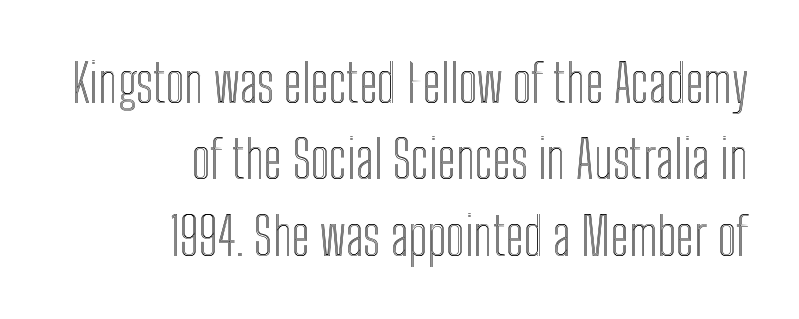
Q: Is the text italic (slanted)? A: No, it is upright.
Q: Is the text underlined? A: No.
Q: How is the paragraph aligned? A: Right-aligned.
Q: Is the spacing between letters normal or unusually wide? A: Normal.
Q: Is the spacing between lines tight, normal or loose? A: Normal.
Q: Width (condensed, normal, or wide)? A: Condensed.
Q: x-height? A: Medium.
Q: Monospaced? A: No.
